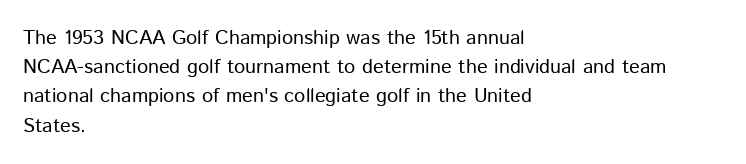
{"italic": "no", "bold": "no", "underline": "no", "align": "left", "line_spacing": "normal", "line_spacing_ratio": 1.46, "letter_spacing": "normal", "letter_spacing_em": 0.0, "glyph_px": 20}
